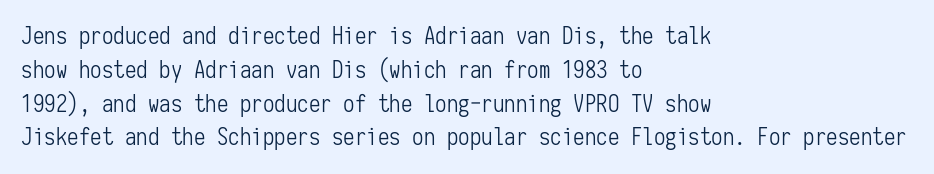
{"italic": "no", "bold": "no", "underline": "no", "align": "left", "line_spacing": "normal", "line_spacing_ratio": 1.47, "letter_spacing": "normal", "letter_spacing_em": 0.0, "glyph_px": 23}
